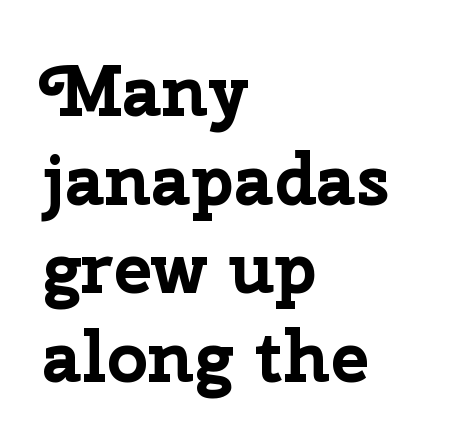
The image shows 72 px bold sans-serif type, upright; set left-aligned, line spacing 1.23x, normal letter spacing, not underlined; low stroke contrast and a medium x-height.
